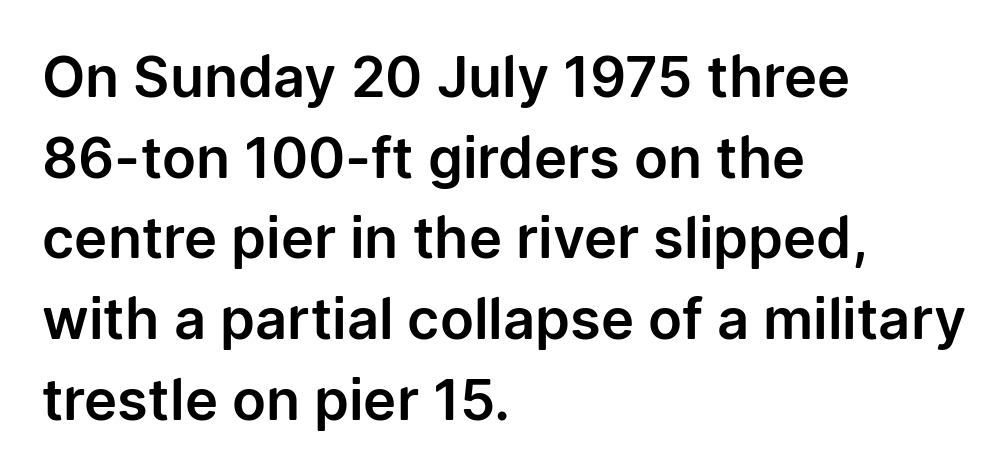
{"serif": "no", "italic": "no", "width": "normal", "stroke_contrast": "low", "x_height": "medium", "monospaced": "no", "underline": "no", "align": "left", "line_spacing": "normal", "line_spacing_ratio": 1.44, "letter_spacing": "normal", "letter_spacing_em": 0.0, "glyph_px": 56}
